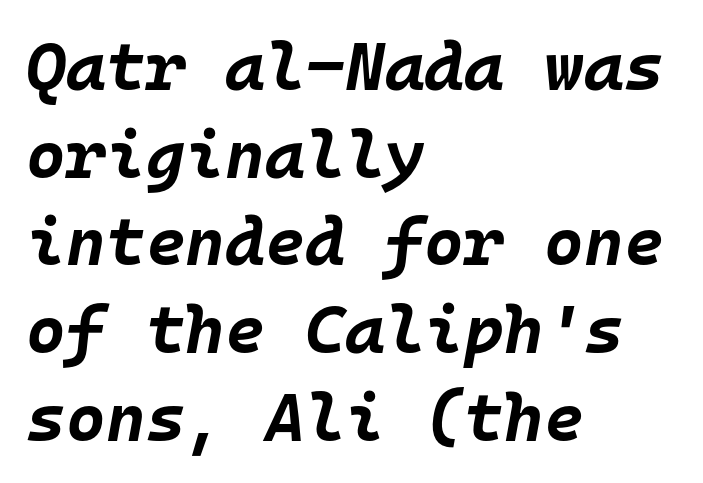
{"italic": "yes", "lean": "right", "slant_degrees": 10, "bold": "yes", "weight": "bold", "width": "normal", "stroke_contrast": "low", "x_height": "large", "monospaced": "yes", "underline": "no", "align": "left", "line_spacing": "normal", "line_spacing_ratio": 1.29, "letter_spacing": "normal", "letter_spacing_em": 0.0, "glyph_px": 68}
